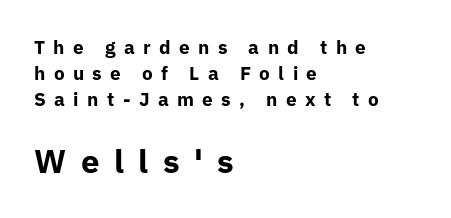
{"serif": "no", "italic": "no", "bold": "yes", "weight": "bold", "width": "normal", "stroke_contrast": "low", "x_height": "medium", "monospaced": "no", "underline": "no", "align": "left", "line_spacing": "normal", "line_spacing_ratio": 1.38, "letter_spacing": "wide", "letter_spacing_em": 0.44, "larger_block": "second", "size_ratio": 1.74, "glyph_px": 33}
